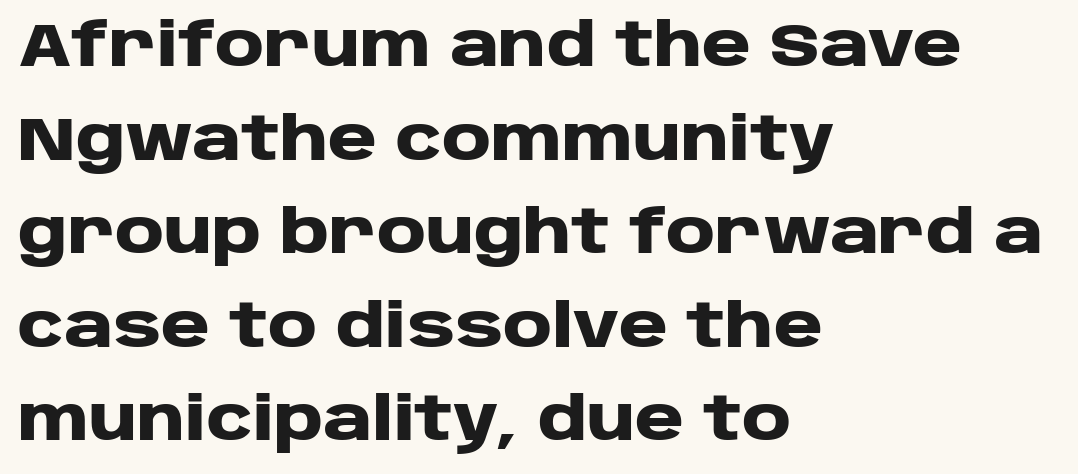
This is roman type, the default non-slanted kind. No feet cap the strokes, marking this as sans-serif type. The rendering keeps characters at their native spacing. A classic flush-left, rag-right setting is used for this passage. Typesetter's note: full bold, strokes at maximum text heaviness.
